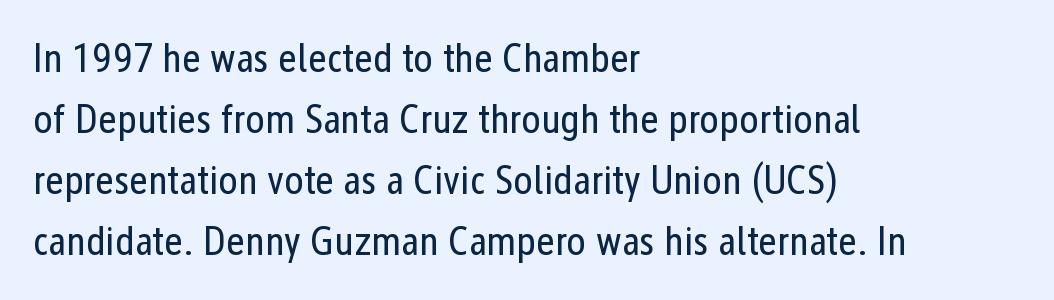
Reading down the block, your eye returns to a fixed left position each line. These lines are rendered in a variable-pitch font. In terms of posture, this sample is upright. On a weight scale, this lands at 450 or below. This rendering features lettering with no underline.
